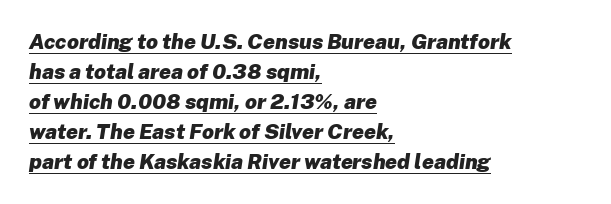
{"italic": "yes", "lean": "right", "slant_degrees": 8, "bold": "yes", "underline": "yes", "align": "left", "line_spacing": "normal", "line_spacing_ratio": 1.43, "letter_spacing": "normal", "letter_spacing_em": 0.0, "glyph_px": 21}
